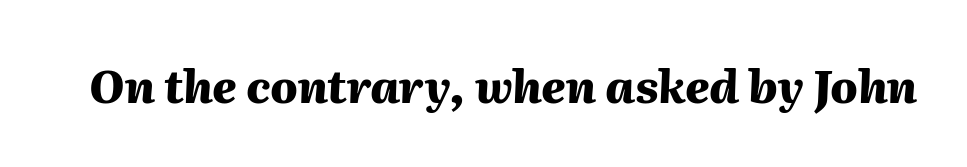
Q: Is the text bold? A: Yes.
Q: Is the text italic (slanted)? A: Yes, it leans right by about 2 degrees.
Q: Is the text underlined? A: No.
Q: Is the spacing between letters normal or unusually wide? A: Normal.
Q: Width (condensed, normal, or wide)? A: Normal.
Q: Stroke contrast? A: Medium.
Q: x-height? A: Medium.
Q: Monospaced? A: No.
